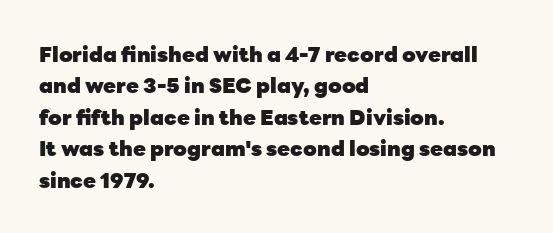
The image shows 21 px bold type, upright; set left-aligned, normal line spacing (1.5x), normal letter spacing, not underlined.
